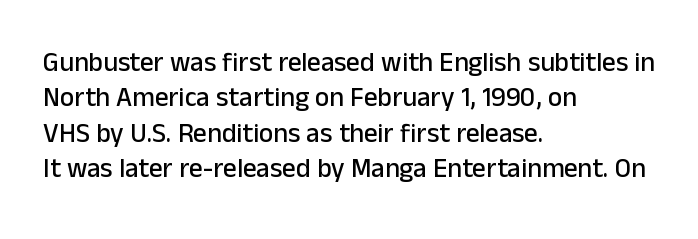
Q: Is the text italic (slanted)? A: No, it is upright.
Q: Is the text underlined? A: No.
Q: How is the paragraph aligned? A: Left-aligned.
Q: Is the spacing between letters normal or unusually wide? A: Normal.
Q: Is the spacing between lines tight, normal or loose? A: Normal.
